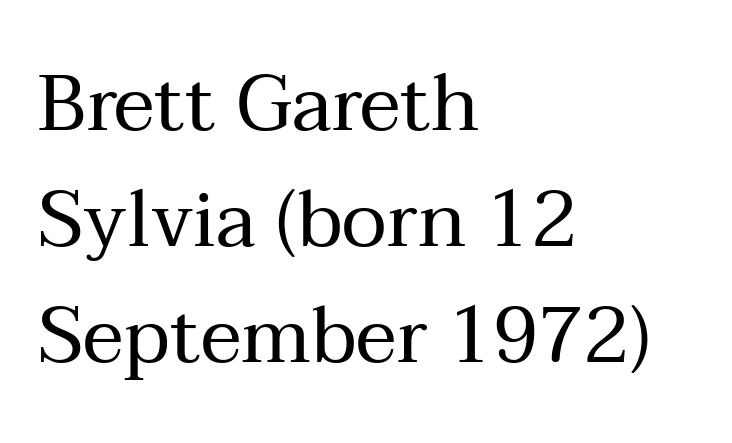
Q: Is the text bold? A: No.
Q: Is the text italic (slanted)? A: No, it is upright.
Q: Is the typeface a serif or a sans-serif typeface? A: Serif.
Q: Is the text underlined? A: No.
Q: How is the paragraph aligned? A: Left-aligned.
Q: Is the spacing between letters normal or unusually wide? A: Normal.
Q: Is the spacing between lines tight, normal or loose? A: Normal.
Q: Width (condensed, normal, or wide)? A: Normal.
Q: Stroke contrast? A: Medium.
Q: x-height? A: Medium.
Q: Monospaced? A: No.
